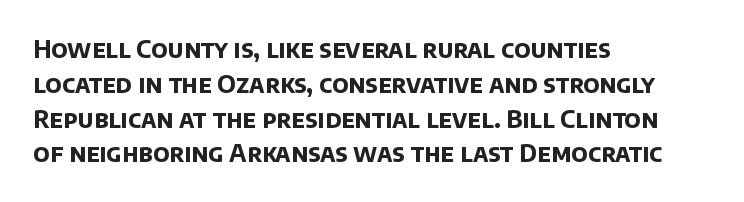
{"bold": "yes", "underline": "no", "align": "left", "line_spacing": "normal", "line_spacing_ratio": 1.45, "letter_spacing": "normal", "letter_spacing_em": 0.0, "glyph_px": 24}
